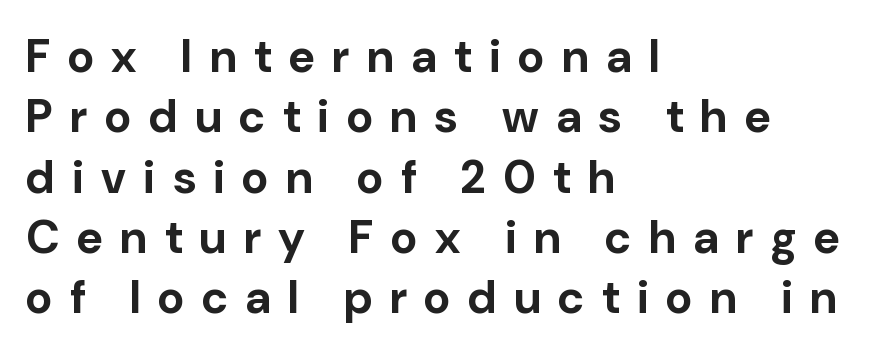
Q: Is the text bold? A: Yes.
Q: Is the text italic (slanted)? A: No, it is upright.
Q: Is the typeface a serif or a sans-serif typeface? A: Sans-serif.
Q: Is the text underlined? A: No.
Q: How is the paragraph aligned? A: Left-aligned.
Q: Is the spacing between letters normal or unusually wide? A: Unusually wide.
Q: Is the spacing between lines tight, normal or loose? A: Normal.
Q: Width (condensed, normal, or wide)? A: Normal.
Q: Stroke contrast? A: Low.
Q: x-height? A: Medium.
Q: Monospaced? A: No.
